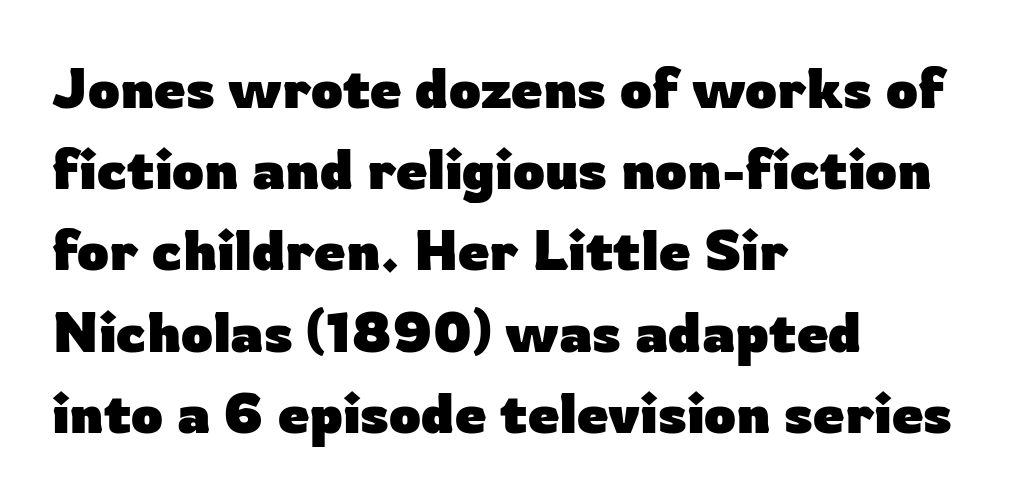
{"serif": "no", "italic": "no", "bold": "yes", "weight": "heavy", "width": "normal", "stroke_contrast": "low", "x_height": "medium", "monospaced": "no", "underline": "no", "align": "left", "line_spacing": "normal", "line_spacing_ratio": 1.45, "letter_spacing": "normal", "letter_spacing_em": 0.0, "glyph_px": 56}
